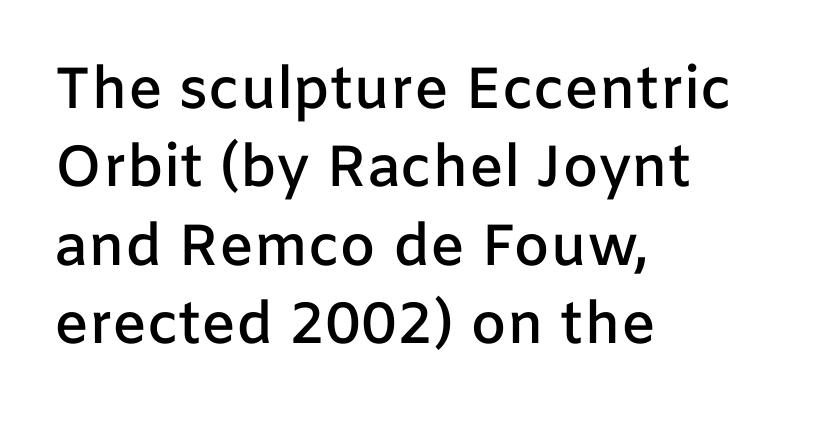
Look at the bottom of the vertical strokes: they stop flat, with no serifs. Short note: letters normally spaced. Spacing verdict: proportional, widths tailored to each character. Does the copy run flush right? No — it runs flush left. Descenders are the only things crossing below the line.
